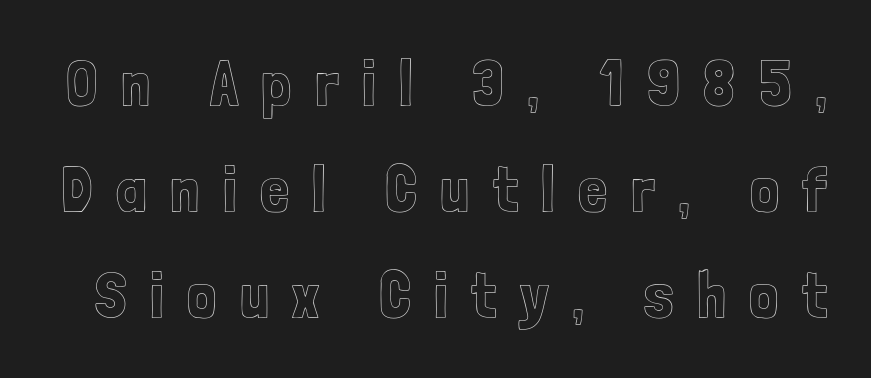
Lines of text with bare space underneath. Each new line begins a customary step beneath the previous one. The type is letterspaced generously, with wide tracking. Does the lettering tilt? It doesn't — this is upright. Is this a fixed-width face? No — the glyphs have proportional, varying widths.
